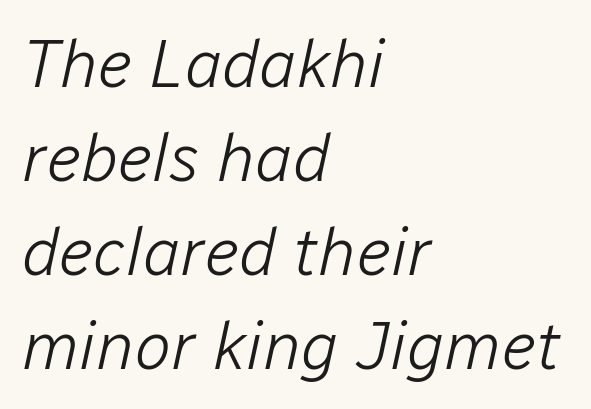
Q: Is the text bold? A: No.
Q: Is the text italic (slanted)? A: Yes, it leans right by about 12 degrees.
Q: Is the text underlined? A: No.
Q: How is the paragraph aligned? A: Left-aligned.
Q: Is the spacing between letters normal or unusually wide? A: Normal.
Q: Is the spacing between lines tight, normal or loose? A: Normal.
Q: Width (condensed, normal, or wide)? A: Normal.
Q: Stroke contrast? A: Low.
Q: x-height? A: Medium.
Q: Monospaced? A: No.
